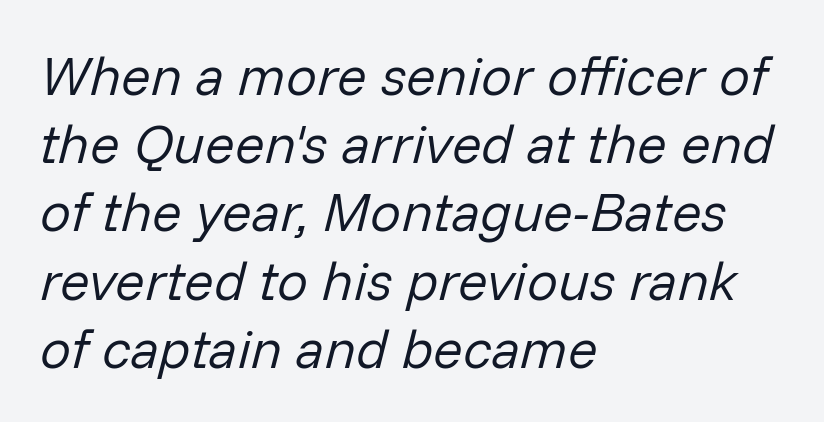
Q: Is the text bold? A: No.
Q: Is the text italic (slanted)? A: Yes, it leans right by about 14 degrees.
Q: Is the text underlined? A: No.
Q: How is the paragraph aligned? A: Left-aligned.
Q: Is the spacing between letters normal or unusually wide? A: Normal.
Q: Width (condensed, normal, or wide)? A: Normal.
Q: Stroke contrast? A: Low.
Q: x-height? A: Medium.
Q: Monospaced? A: No.
